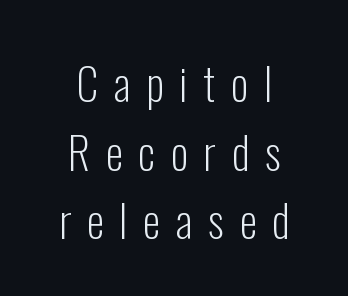
Q: Is the text bold? A: No.
Q: Is the text italic (slanted)? A: No, it is upright.
Q: Is the typeface a serif or a sans-serif typeface? A: Sans-serif.
Q: Is the text underlined? A: No.
Q: How is the paragraph aligned? A: Centered.
Q: Is the spacing between letters normal or unusually wide? A: Unusually wide.
Q: Is the spacing between lines tight, normal or loose? A: Normal.
Q: Width (condensed, normal, or wide)? A: Condensed.
Q: Stroke contrast? A: Low.
Q: x-height? A: Medium.
Q: Monospaced? A: No.
